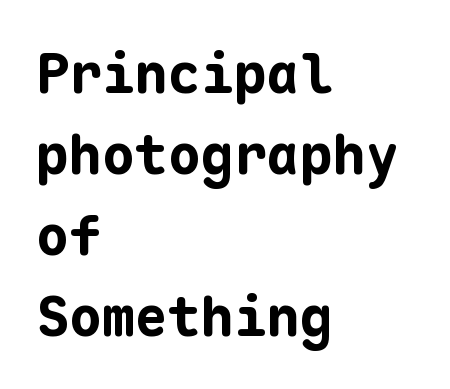
Q: Is the text bold? A: Yes.
Q: Is the text italic (slanted)? A: No, it is upright.
Q: Is the typeface a serif or a sans-serif typeface? A: Sans-serif.
Q: Is the text underlined? A: No.
Q: How is the paragraph aligned? A: Left-aligned.
Q: Is the spacing between letters normal or unusually wide? A: Normal.
Q: Is the spacing between lines tight, normal or loose? A: Normal.
Q: Width (condensed, normal, or wide)? A: Normal.
Q: Stroke contrast? A: Low.
Q: x-height? A: Medium.
Q: Monospaced? A: Yes.
